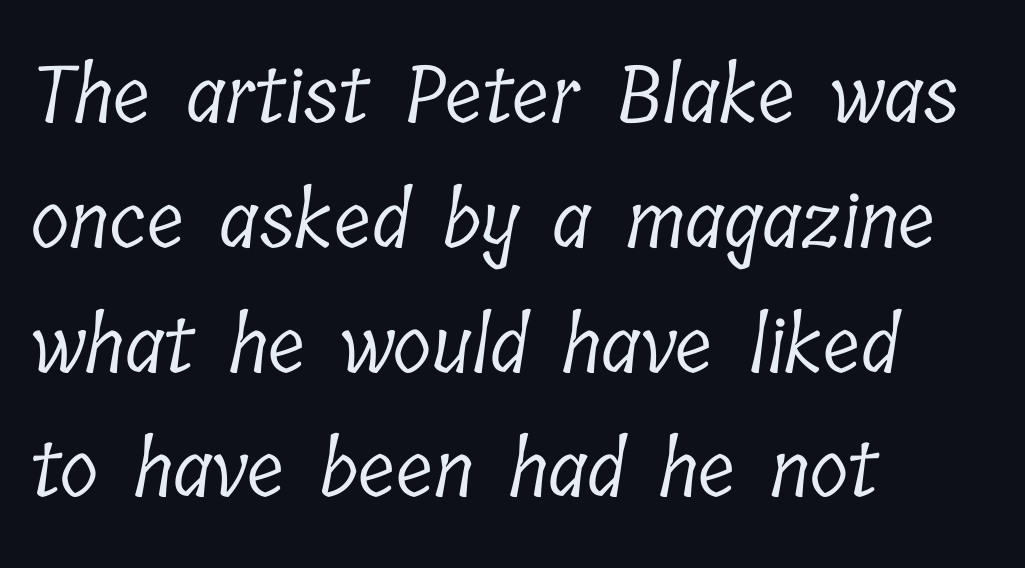
{"serif": "yes", "bold": "no", "weight": "light", "width": "condensed", "stroke_contrast": "low", "x_height": "medium", "monospaced": "no", "underline": "no", "align": "left", "line_spacing": "normal", "line_spacing_ratio": 1.58, "letter_spacing": "normal", "letter_spacing_em": 0.0, "glyph_px": 79}
